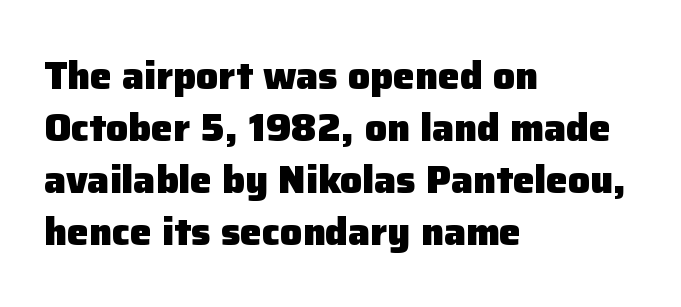
{"serif": "no", "italic": "no", "bold": "yes", "weight": "heavy", "width": "normal", "stroke_contrast": "low", "x_height": "medium", "monospaced": "no", "underline": "no", "align": "left", "line_spacing": "normal", "line_spacing_ratio": 1.33, "letter_spacing": "normal", "letter_spacing_em": 0.0, "glyph_px": 39}
